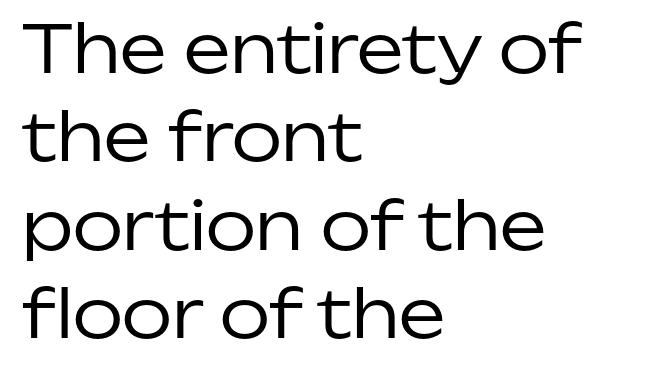
The image shows 66 px regular-weight sans-serif type, upright; set left-aligned, normal line spacing (1.34x), normal letter spacing, not underlined; low stroke contrast and a medium x-height.
